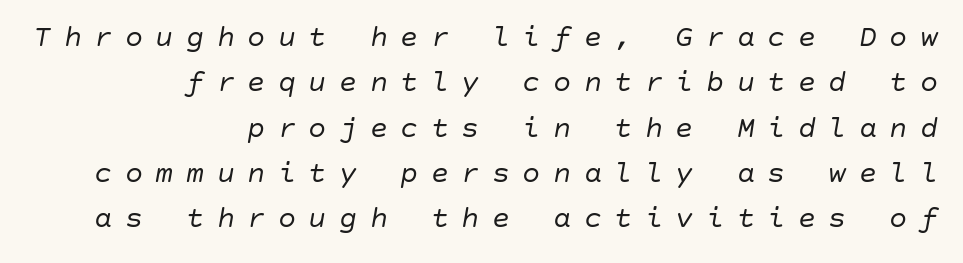
The image shows 30 px regular-weight type, italic (leaning right); set right-aligned, normal line spacing (1.51x), unusually wide letter spacing (+0.42 em), not underlined; low stroke contrast and a large x-height.
